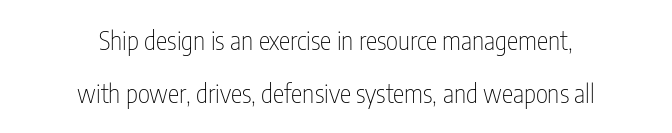
Q: Is the text bold? A: No.
Q: Is the text italic (slanted)? A: No, it is upright.
Q: Is the text underlined? A: No.
Q: How is the paragraph aligned? A: Centered.
Q: Is the spacing between letters normal or unusually wide? A: Normal.
Q: Is the spacing between lines tight, normal or loose? A: Loose.
